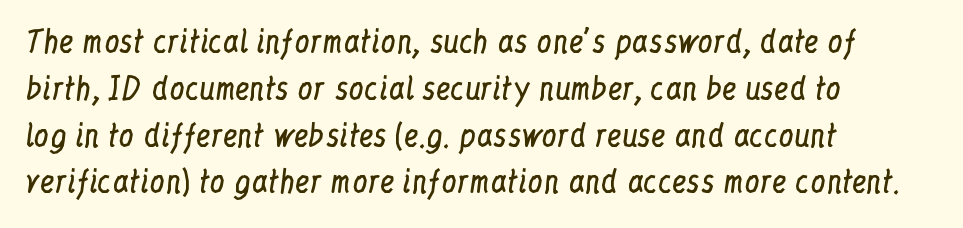
Q: Is the text bold? A: No.
Q: Is the text italic (slanted)? A: Yes.
Q: Is the typeface a serif or a sans-serif typeface? A: Serif.
Q: Is the text underlined? A: No.
Q: How is the paragraph aligned? A: Left-aligned.
Q: Is the spacing between letters normal or unusually wide? A: Normal.
Q: Is the spacing between lines tight, normal or loose? A: Normal.
Q: Width (condensed, normal, or wide)? A: Condensed.
Q: Stroke contrast? A: Low.
Q: x-height? A: Medium.
Q: Monospaced? A: No.
